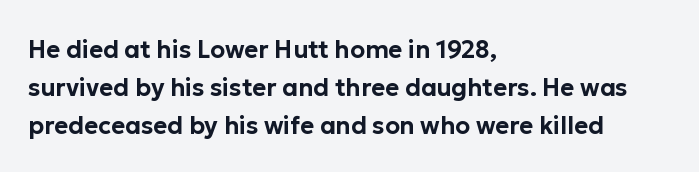
Q: Is the text italic (slanted)? A: No, it is upright.
Q: Is the text underlined? A: No.
Q: How is the paragraph aligned? A: Left-aligned.
Q: Is the spacing between letters normal or unusually wide? A: Normal.
Q: Is the spacing between lines tight, normal or loose? A: Normal.
